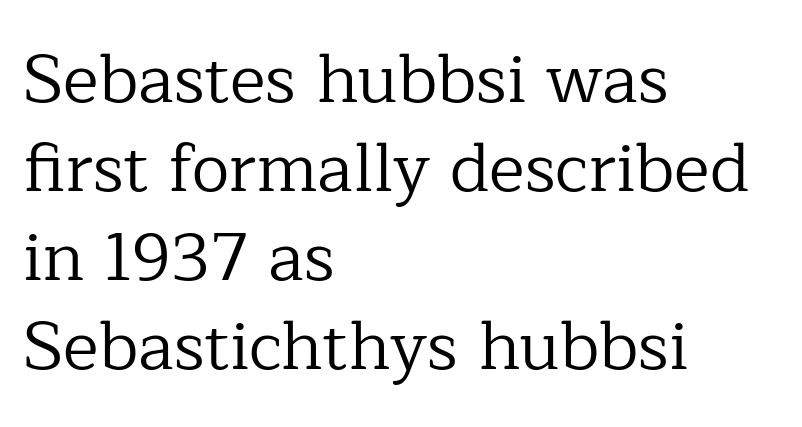
The image shows 68 px regular-weight serif type, upright; set left-aligned, normal line spacing (1.31x), normal letter spacing, not underlined; low stroke contrast and a medium x-height.
